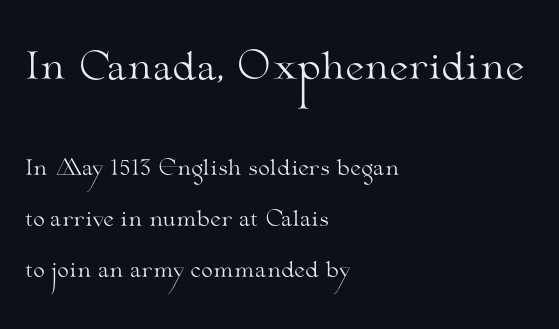
The image shows 37 px light, wide serif type, upright; set left-aligned, loose line spacing (2.42x), normal letter spacing, not underlined; the first (top) block is 1.76x larger; medium stroke contrast and a small x-height.
